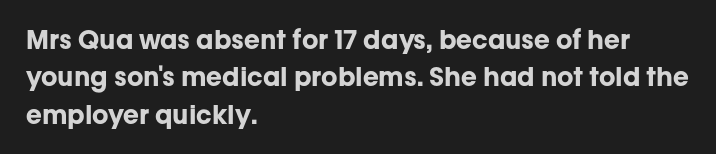
When letters stand straight like this, we call the style roman or upright. A clean baseline with only descenders dipping below it. Horizontally, the lines are justified to the leading edge only. Is there much room between lines? A standard amount, neither cramped nor airy.
